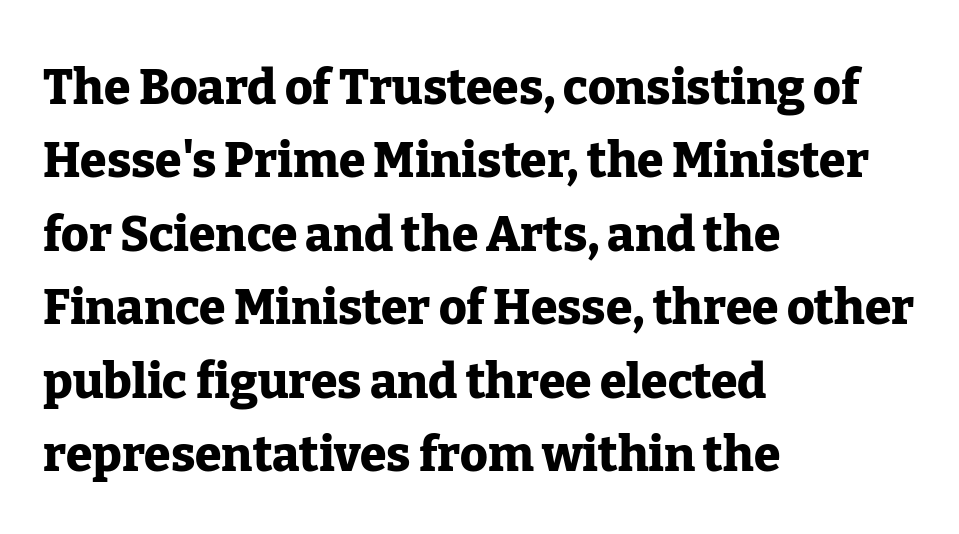
The image shows 48 px heavy serif type, upright; set left-aligned, normal line spacing (1.53x), normal letter spacing, not underlined; low stroke contrast and a medium x-height.
